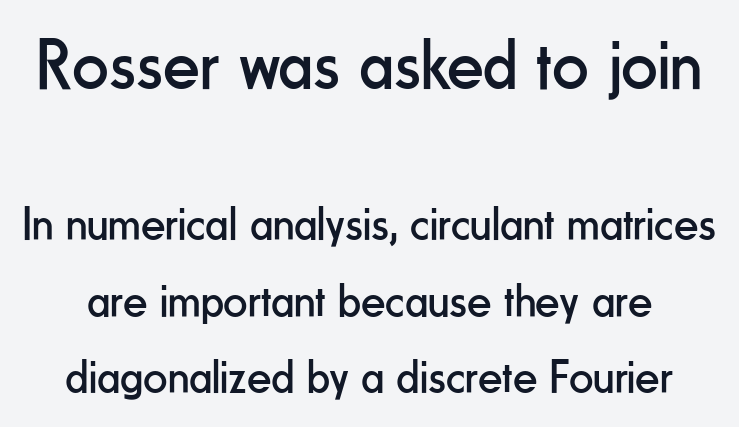
Do the letters lean? They stand straight. Caption: face not bold, strokes unweighted. These lines keep a tight, regular rhythm from letter to letter. Varying glyph widths throughout — classic text-font behaviour. The designer gave the opening block more size than the closing block. Summary of vertical rhythm: regular, with standard interline spacing.
